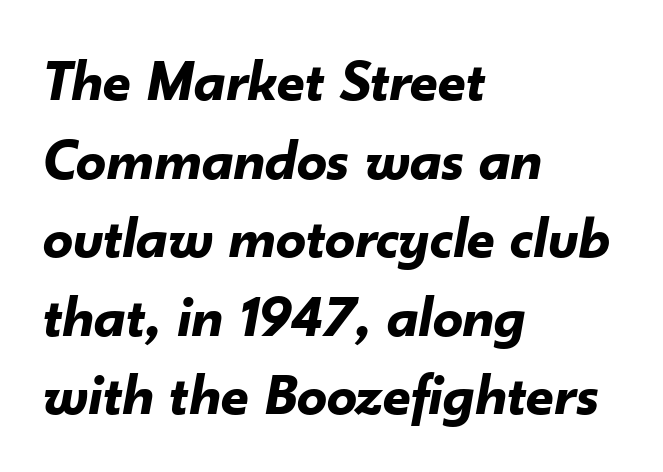
The space directly below the letters is spotless. Emphasis-style slanted type is in use. Caption: standard tracking, unaltered. Character widths vary here, with narrow letters taking less room than wide ones. Successive baselines arrive at the customary interval. The typesetter chose a ragged-right arrangement here.
